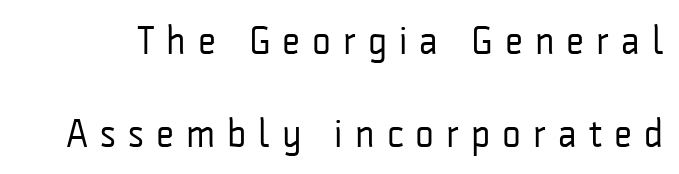
Q: Is the text bold? A: No.
Q: Is the text italic (slanted)? A: No, it is upright.
Q: Is the typeface a serif or a sans-serif typeface? A: Sans-serif.
Q: Is the text underlined? A: No.
Q: Is the spacing between letters normal or unusually wide? A: Unusually wide.
Q: Is the spacing between lines tight, normal or loose? A: Loose.
Q: Width (condensed, normal, or wide)? A: Condensed.
Q: Stroke contrast? A: Low.
Q: x-height? A: Medium.
Q: Monospaced? A: No.
